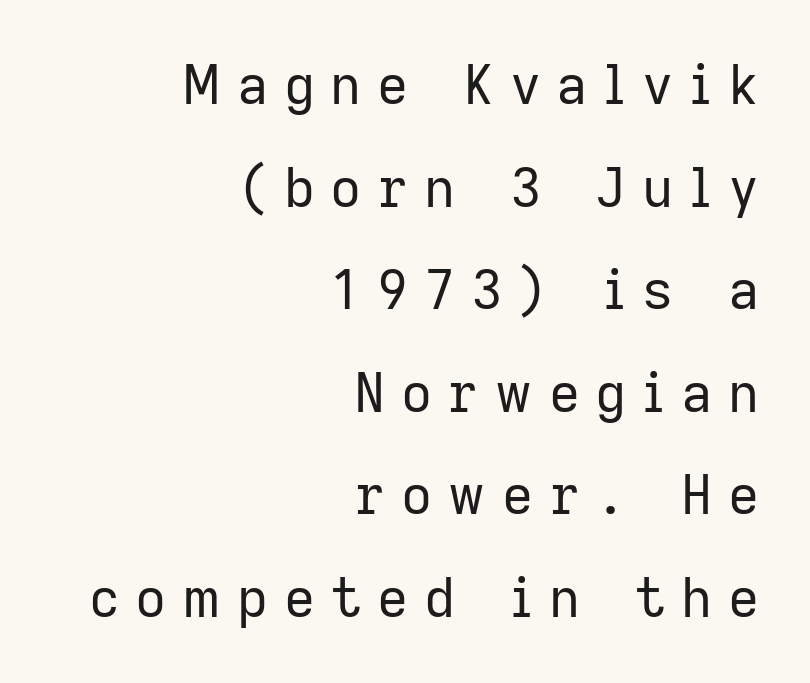
The image shows 54 px regular-weight sans-serif type, upright; set right-aligned, loose line spacing (1.9x), unusually wide letter spacing (+0.29 em), not underlined; low stroke contrast and a medium x-height.
